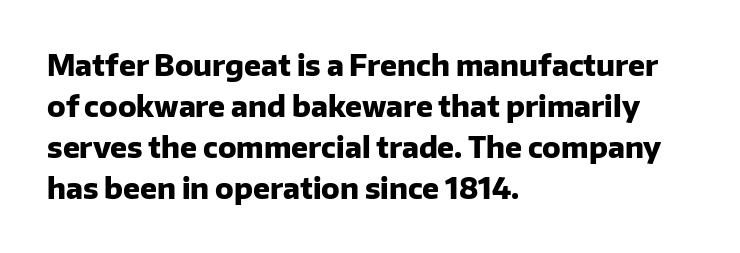
Italic: no, the glyphs are upright roman. In CSS terms this would be text-align: left. Heavy-handed strokes throughout: this text is bold. Nothing sits at the stroke ends, so this counts as sans-serif.
